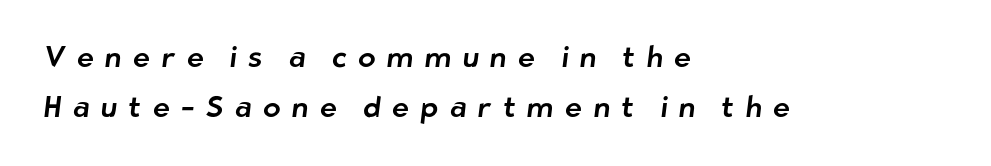
{"serif": "no", "width": "normal", "stroke_contrast": "low", "x_height": "medium", "monospaced": "no", "underline": "no", "align": "left", "line_spacing_ratio": 1.71, "letter_spacing": "wide", "letter_spacing_em": 0.39, "glyph_px": 29}
